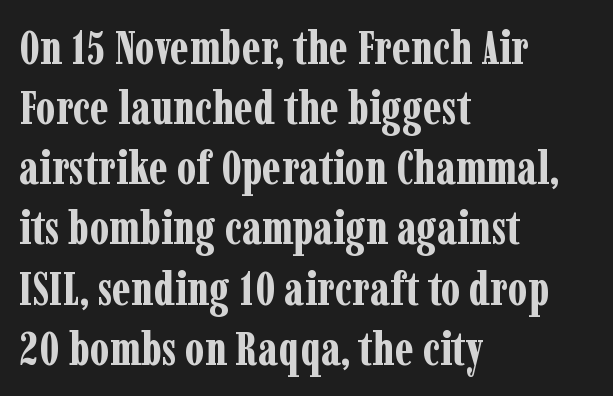
The image shows 47 px bold, condensed serif type, upright; set left-aligned, normal line spacing (1.28x), normal letter spacing, not underlined; low stroke contrast and a medium x-height.
